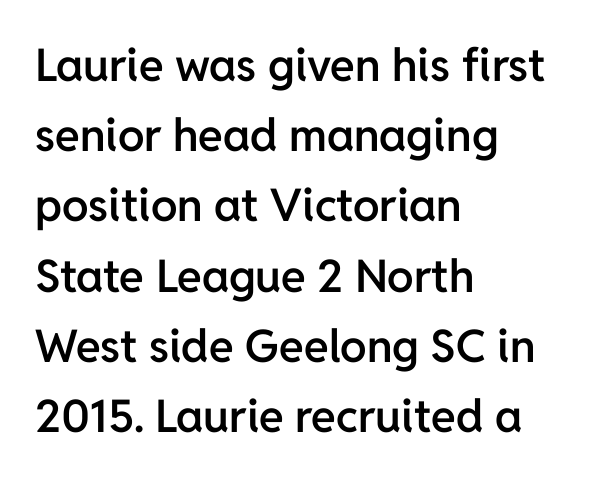
{"serif": "no", "italic": "no", "bold": "semi", "weight": "semibold", "width": "normal", "stroke_contrast": "low", "x_height": "medium", "monospaced": "no", "underline": "no", "align": "left", "line_spacing": "normal", "line_spacing_ratio": 1.56, "letter_spacing": "normal", "letter_spacing_em": 0.0, "glyph_px": 45}
